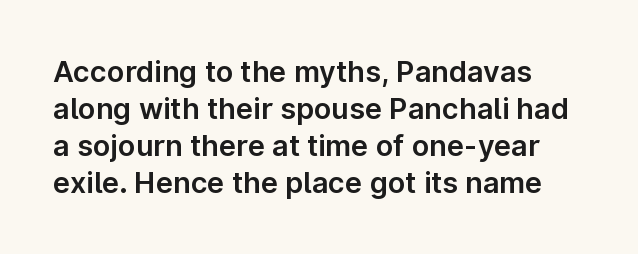
{"serif": "no", "italic": "no", "width": "normal", "stroke_contrast": "low", "x_height": "medium", "monospaced": "no", "underline": "no", "line_spacing": "normal", "line_spacing_ratio": 1.28, "letter_spacing": "normal", "letter_spacing_em": 0.0, "glyph_px": 29}
